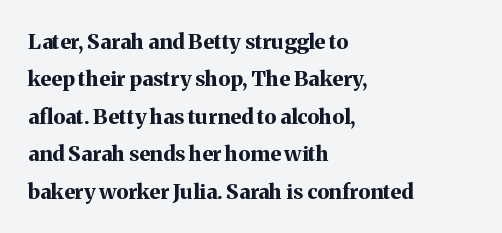
{"italic": "no", "bold": "yes", "underline": "no", "align": "left", "line_spacing_ratio": 1.78, "letter_spacing": "normal", "letter_spacing_em": 0.0, "glyph_px": 21}
